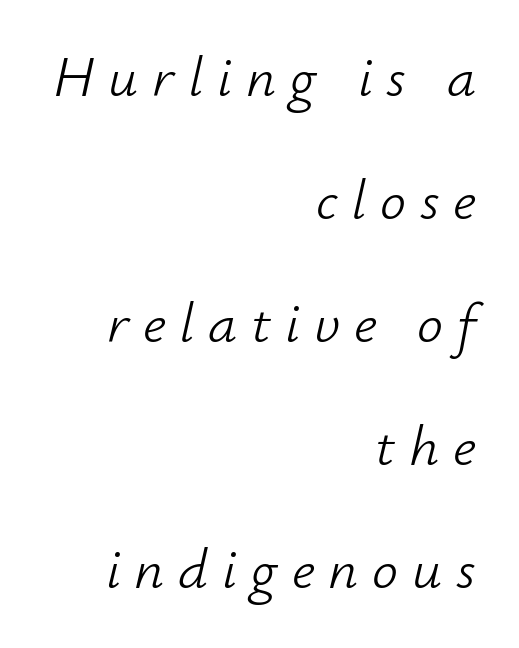
Q: Is the text bold? A: No.
Q: Is the text italic (slanted)? A: Yes, it leans right by about 12 degrees.
Q: Is the text underlined? A: No.
Q: How is the paragraph aligned? A: Right-aligned.
Q: Is the spacing between letters normal or unusually wide? A: Unusually wide.
Q: Is the spacing between lines tight, normal or loose? A: Loose.
Q: Width (condensed, normal, or wide)? A: Normal.
Q: Stroke contrast? A: Low.
Q: x-height? A: Small.
Q: Monospaced? A: No.
